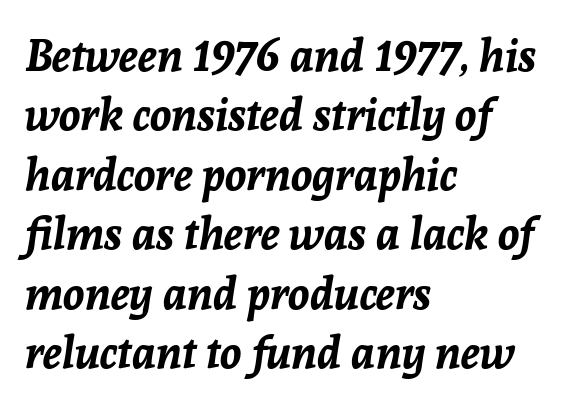
Q: Is the text bold? A: Yes.
Q: Is the text italic (slanted)? A: Yes, it leans right by about 8 degrees.
Q: Is the text underlined? A: No.
Q: How is the paragraph aligned? A: Left-aligned.
Q: Is the spacing between letters normal or unusually wide? A: Normal.
Q: Is the spacing between lines tight, normal or loose? A: Normal.
Q: Width (condensed, normal, or wide)? A: Normal.
Q: Stroke contrast? A: Low.
Q: x-height? A: Medium.
Q: Monospaced? A: No.
